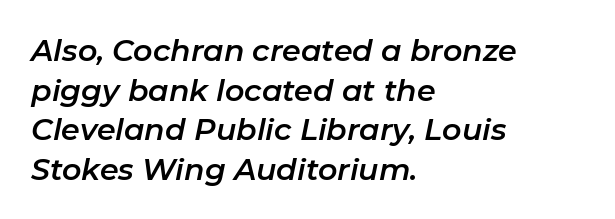
{"italic": "yes", "lean": "right", "slant_degrees": 11, "width": "normal", "stroke_contrast": "low", "x_height": "medium", "monospaced": "no", "underline": "no", "align": "left", "line_spacing": "normal", "line_spacing_ratio": 1.32, "letter_spacing": "normal", "letter_spacing_em": 0.0, "glyph_px": 30}
